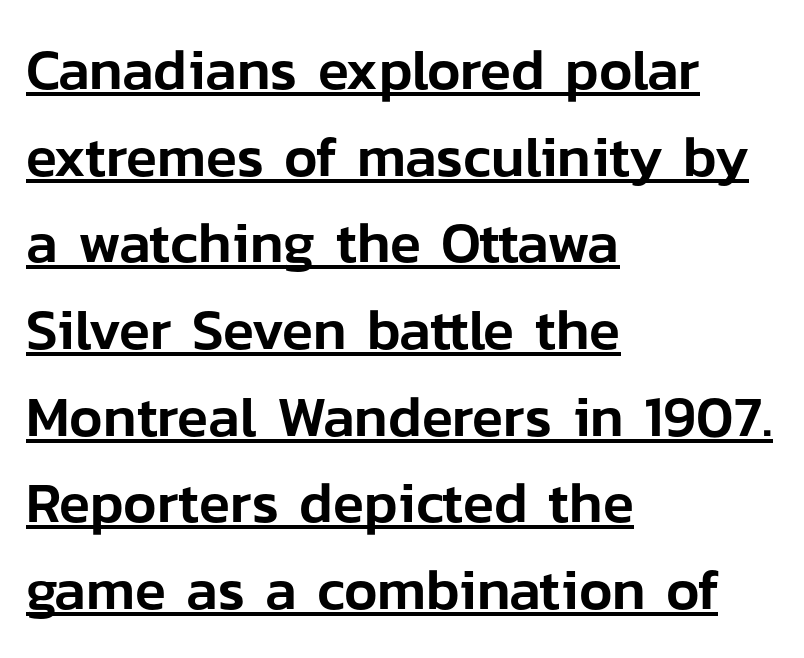
The image shows 57 px sans-serif type, upright; set left-aligned, normal line spacing (1.52x), normal letter spacing, underlined; low stroke contrast and a medium x-height.
